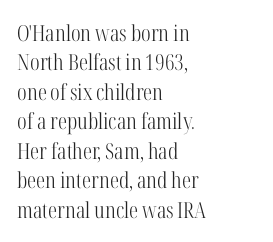
The image shows 22 px text type, upright; set left-aligned, normal line spacing (1.34x), normal letter spacing, not underlined.
